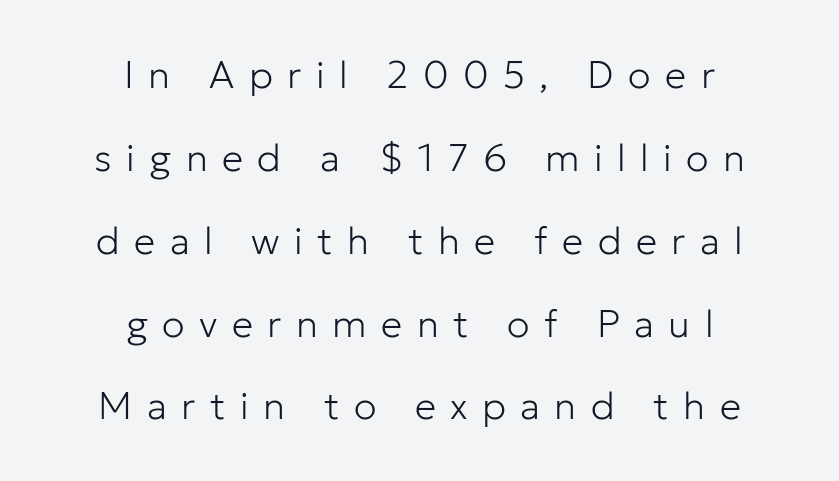
Check under the words: just untouched page. This sample has the flowing, uneven cadence of proportional lettering. The block of text is sparse from top to bottom, with ample space between rows. The rendering shows plain stroke endings on the letterforms — a sans-serif design. Italic: no, the glyphs are upright roman.
